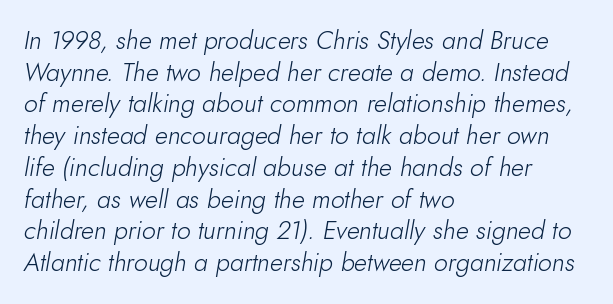
{"italic": "yes", "lean": "right", "slant_degrees": 10, "bold": "no", "underline": "no", "align": "left", "line_spacing": "normal", "line_spacing_ratio": 1.27, "letter_spacing": "normal", "letter_spacing_em": 0.0, "glyph_px": 25}
